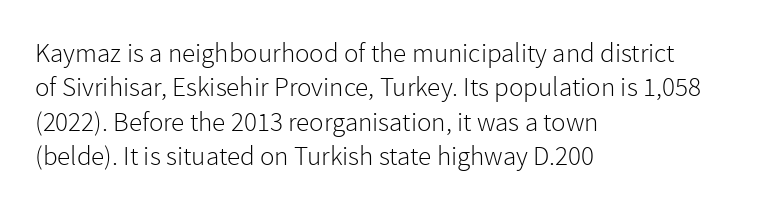
The image shows 27 px text type, upright; set left-aligned, normal line spacing (1.27x), normal letter spacing, not underlined.
